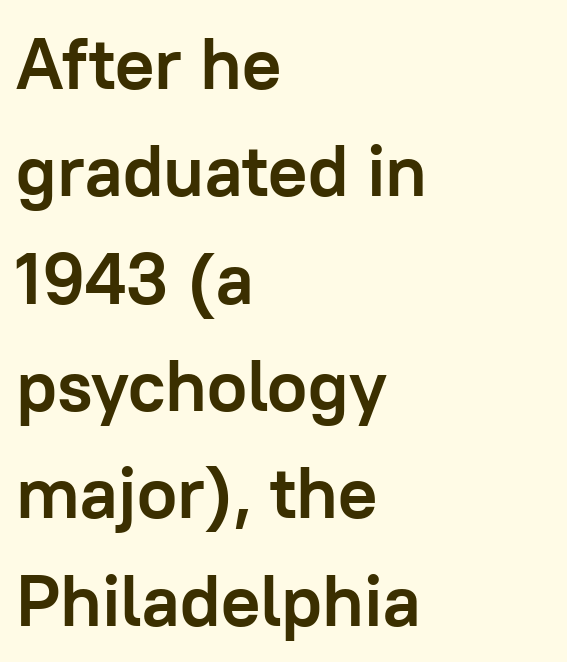
{"serif": "no", "italic": "no", "bold": "yes", "weight": "semibold", "width": "normal", "stroke_contrast": "low", "x_height": "medium", "monospaced": "no", "underline": "no", "align": "left", "line_spacing": "normal", "line_spacing_ratio": 1.47, "letter_spacing": "normal", "letter_spacing_em": 0.0, "glyph_px": 73}
